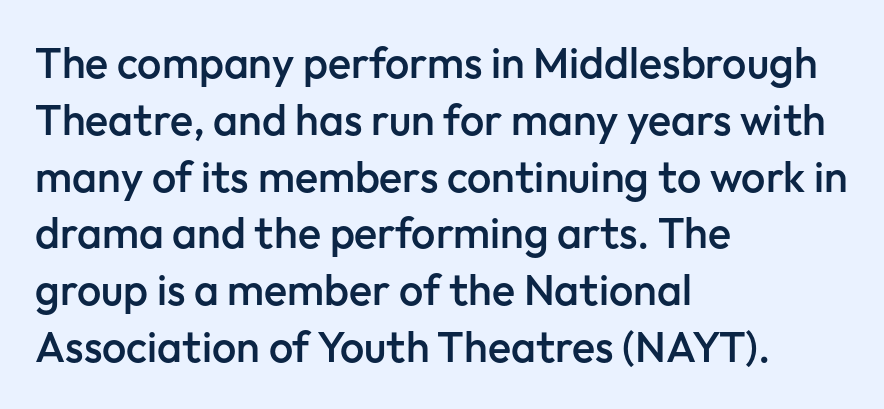
The image shows 43 px semibold sans-serif type, upright; set left-aligned, normal line spacing (1.32x), normal letter spacing, not underlined; low stroke contrast and a medium x-height.
